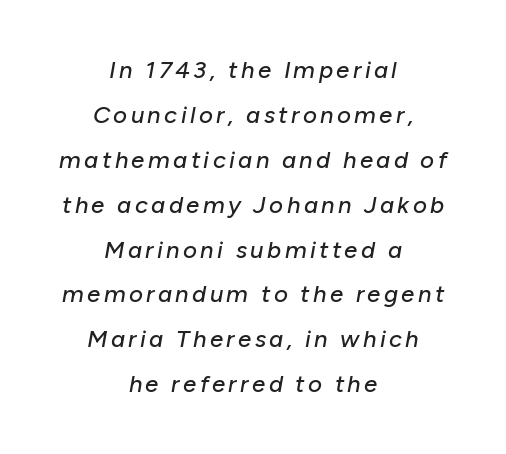
Q: Is the text italic (slanted)? A: Yes, it leans right by about 10 degrees.
Q: Is the text underlined? A: No.
Q: How is the paragraph aligned? A: Centered.
